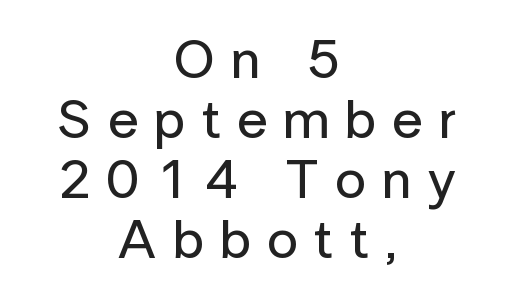
The image shows 55 px sans-serif type, upright; set centered, tight line spacing (1.09x), unusually wide letter spacing (+0.29 em), not underlined; low stroke contrast and a medium x-height.
